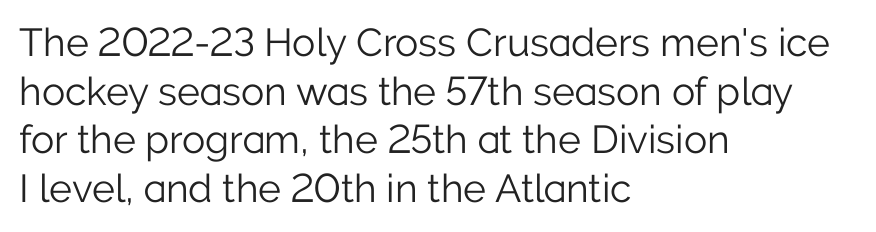
The image shows 39 px light sans-serif type, upright; set left-aligned, normal line spacing (1.25x), normal letter spacing, not underlined; low stroke contrast and a medium x-height.
